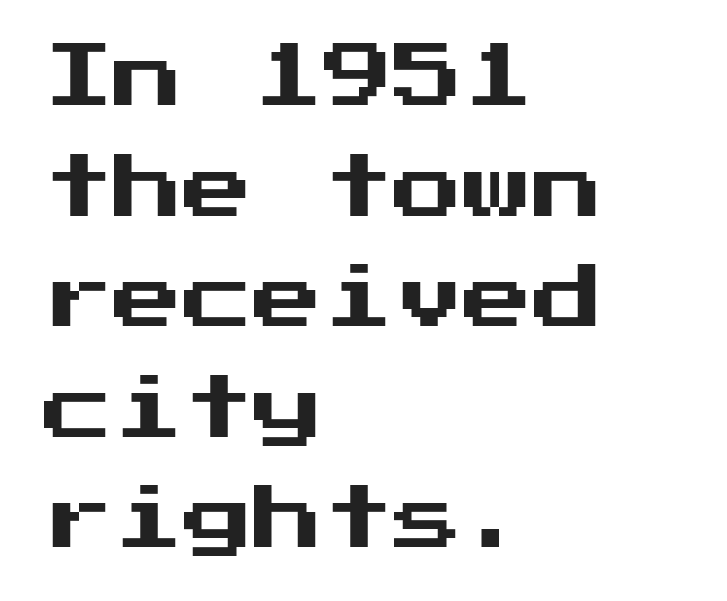
{"serif": "no", "italic": "no", "width": "normal", "stroke_contrast": "medium", "x_height": "medium", "underline": "no", "align": "left", "line_spacing": "normal", "line_spacing_ratio": 1.58, "letter_spacing": "normal", "letter_spacing_em": 0.0, "glyph_px": 70}
